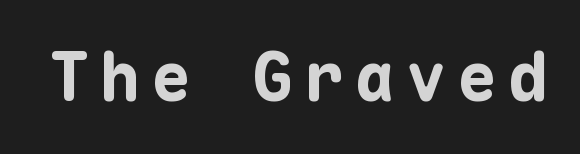
When letters stand straight like this, we call the style roman or upright. Is this a fixed-width face? Yes — each glyph sits in an identical cell. Stroke terminals: plain, sans-serif. Any mark beneath the type? The region is blank.
